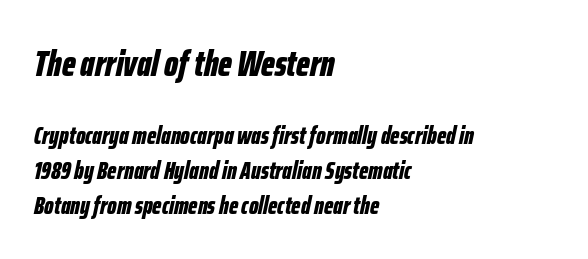
The space directly below the letters is spotless. Compared with typical body copy, the letter spacing here is the same. Block one is the big one; block two sits smaller underneath. Think of a printed novel: that variable character pitch is what you see here.
